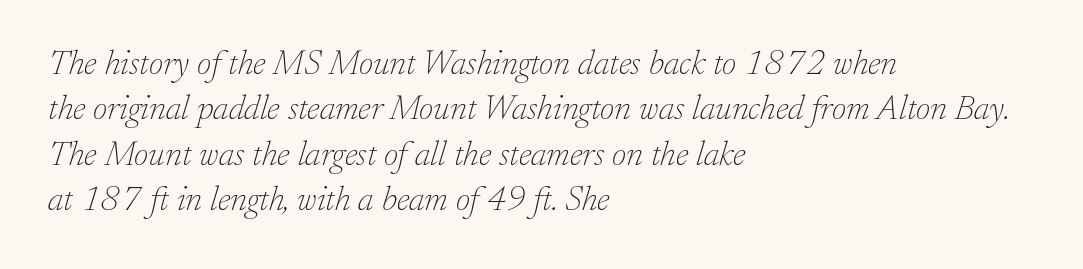
The image shows 35 px thin serif type, italic (leaning right); set left-aligned, normal line spacing (1.3x), normal letter spacing, not underlined; low stroke contrast and a small x-height.
